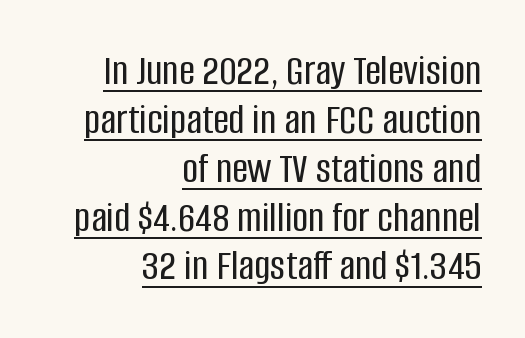
{"serif": "no", "italic": "no", "width": "condensed", "stroke_contrast": "low", "x_height": "large", "monospaced": "no", "underline": "yes", "align": "right", "line_spacing": "tight", "line_spacing_ratio": 1.11, "letter_spacing": "normal", "letter_spacing_em": 0.0, "glyph_px": 44}
